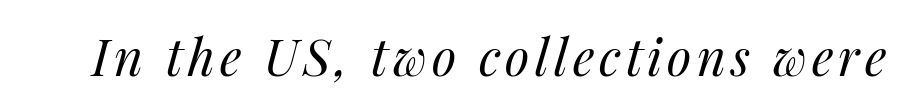
The image shows 50 px regular-weight type, italic (leaning right); set not underlined; medium stroke contrast and a medium x-height.
